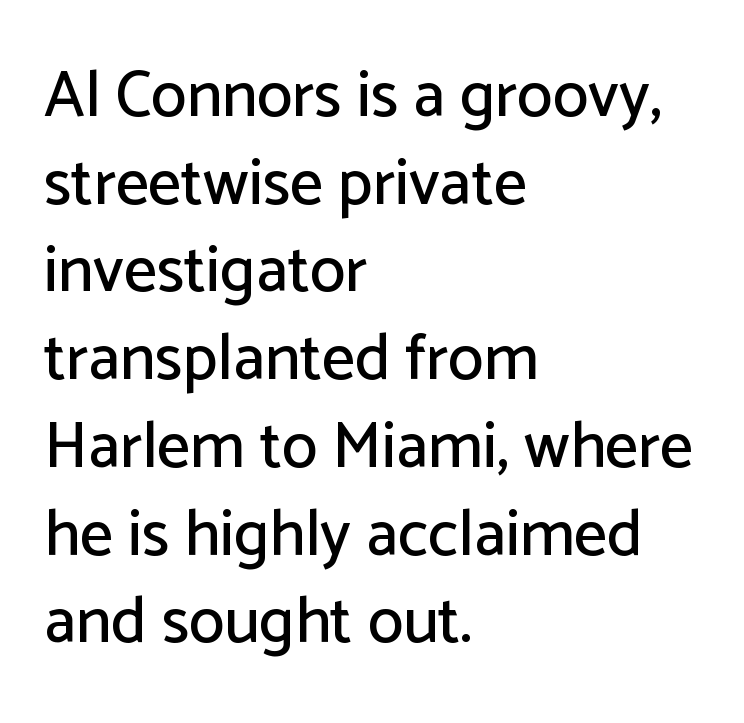
The designer went with a sans here, leaving each stem footless. Underlining? Definitely not there. What's the leading like? Ordinary, nothing unusual. The rendering uses natural spacing where letterforms have individual widths. Default kerning and tracking; the words read as compact shapes. If you drew a ruler down the left edge, every line would touch it.
